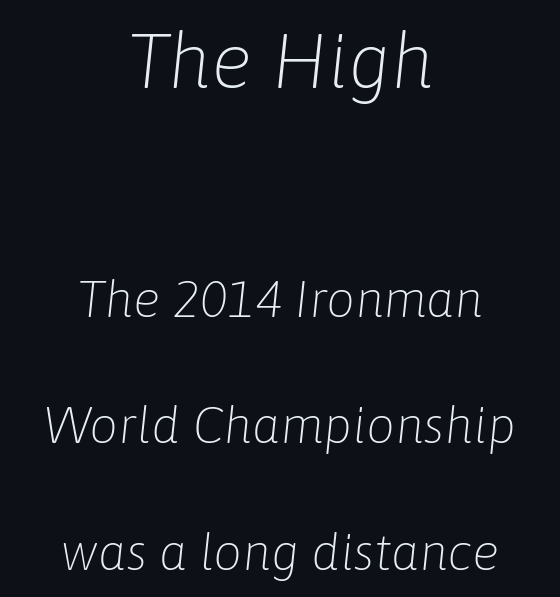
The image shows 77 px light type, italic (leaning right); set centered, loose line spacing (2.48x), normal letter spacing, not underlined; the first (top) block is 1.51x larger; low stroke contrast and a medium x-height.
